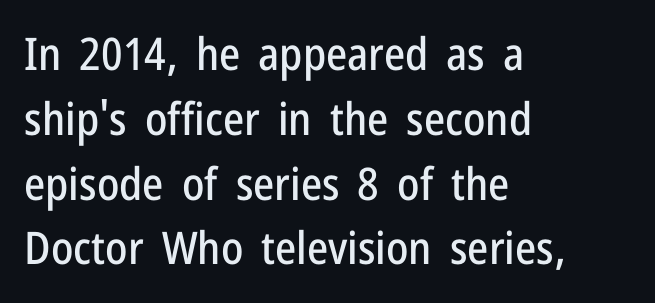
The image shows 45 px condensed sans-serif type, upright; set left-aligned, normal line spacing (1.44x), normal letter spacing, not underlined; low stroke contrast and a medium x-height.
